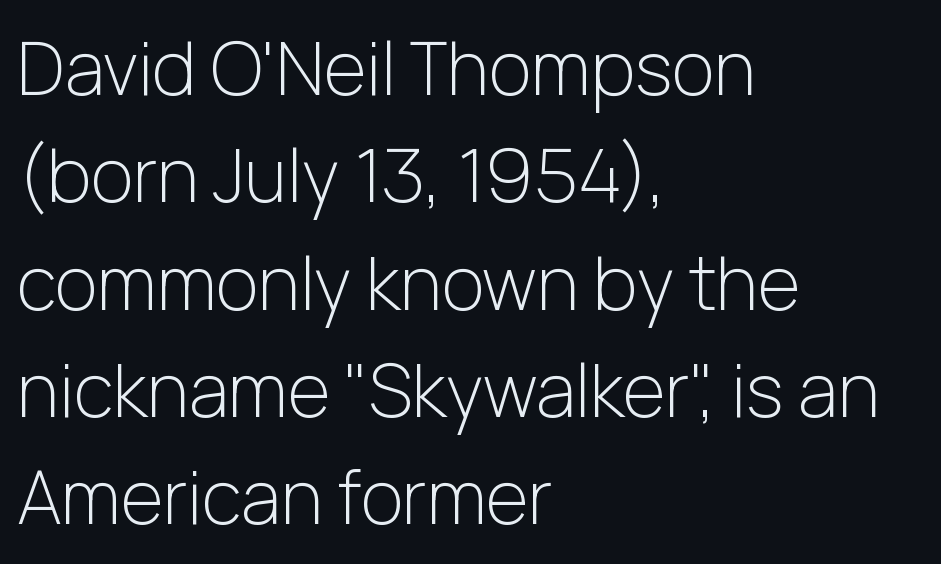
Nope, not italic — everything's standing straight. Do the characters align in a grid? No, the font is proportional. Inter-character spacing is left at the font's built-in metrics. The block of text has a typical density, with ordinary space between rows. The specimen omits any rule beneath the text block's lines.
